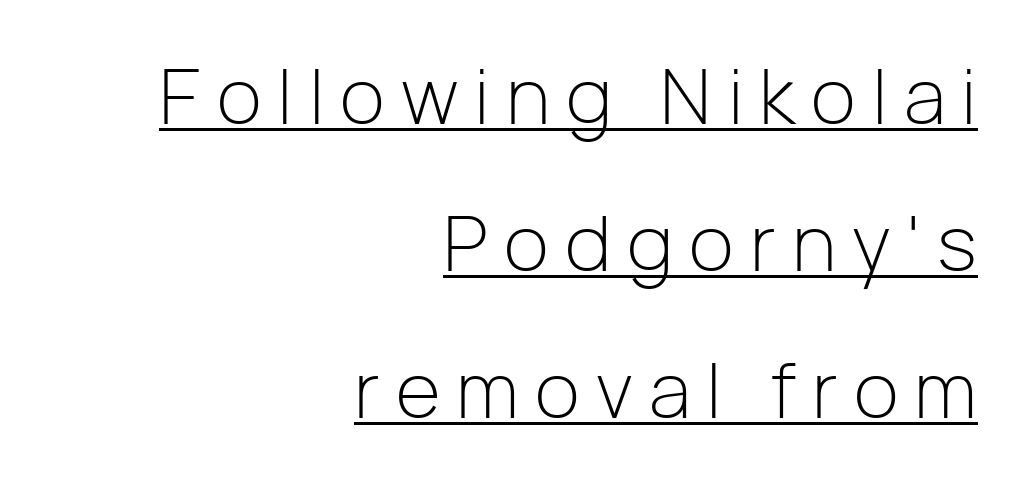
Q: Is the text bold? A: No.
Q: Is the text italic (slanted)? A: No, it is upright.
Q: Is the typeface a serif or a sans-serif typeface? A: Sans-serif.
Q: Is the text underlined? A: Yes.
Q: How is the paragraph aligned? A: Right-aligned.
Q: Is the spacing between letters normal or unusually wide? A: Unusually wide.
Q: Is the spacing between lines tight, normal or loose? A: Loose.
Q: Width (condensed, normal, or wide)? A: Normal.
Q: Stroke contrast? A: Low.
Q: x-height? A: Medium.
Q: Monospaced? A: No.
